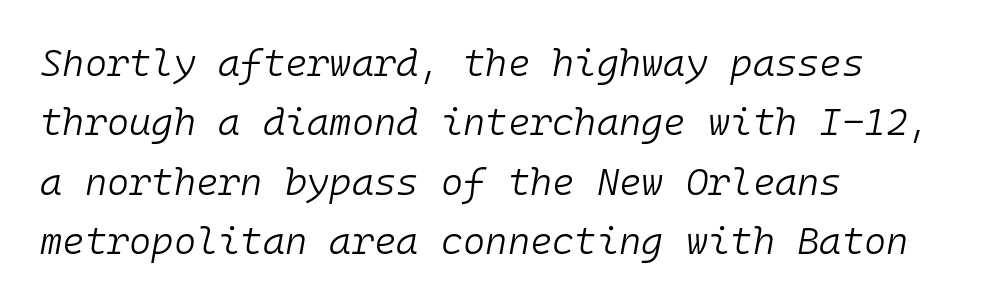
{"italic": "yes", "lean": "right", "slant_degrees": 10, "bold": "no", "weight": "light", "width": "normal", "stroke_contrast": "low", "x_height": "medium", "monospaced": "yes", "underline": "no", "align": "left", "line_spacing": "normal", "line_spacing_ratio": 1.56, "letter_spacing": "normal", "letter_spacing_em": 0.0, "glyph_px": 38}
